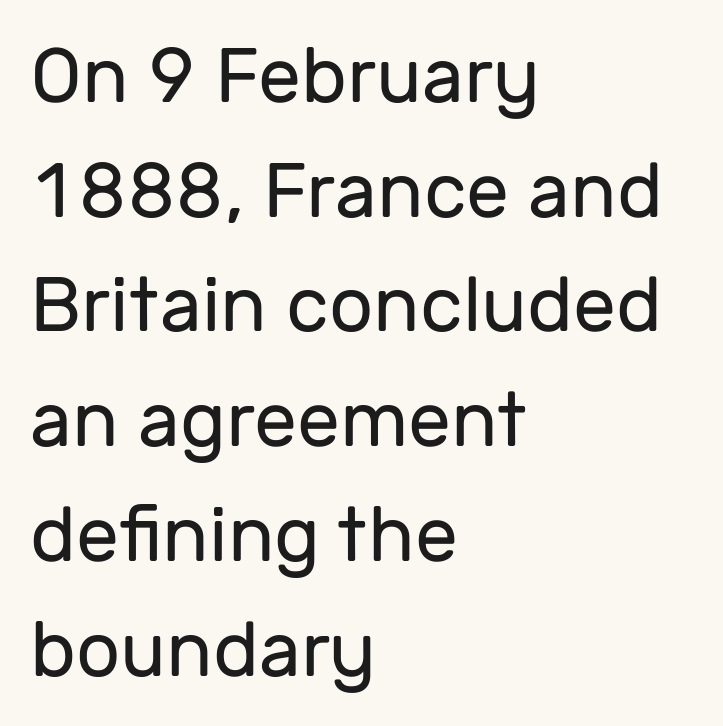
Q: Is the text bold? A: No.
Q: Is the text italic (slanted)? A: No, it is upright.
Q: Is the typeface a serif or a sans-serif typeface? A: Sans-serif.
Q: Is the text underlined? A: No.
Q: How is the paragraph aligned? A: Left-aligned.
Q: Is the spacing between letters normal or unusually wide? A: Normal.
Q: Is the spacing between lines tight, normal or loose? A: Normal.
Q: Width (condensed, normal, or wide)? A: Normal.
Q: Stroke contrast? A: Low.
Q: x-height? A: Medium.
Q: Monospaced? A: No.
